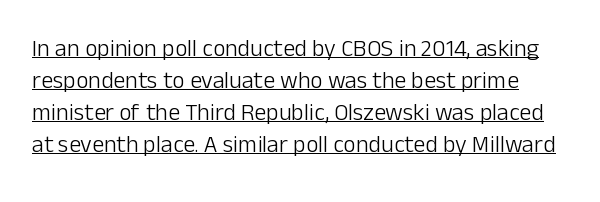
{"italic": "no", "bold": "no", "underline": "yes", "line_spacing": "normal", "line_spacing_ratio": 1.34, "letter_spacing": "normal", "letter_spacing_em": 0.0, "glyph_px": 24}
